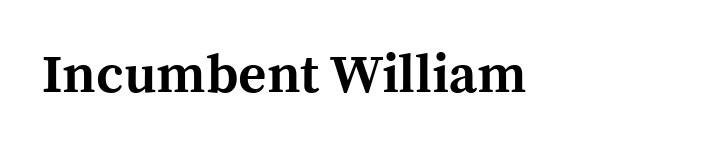
The image shows 54 px bold serif type, upright; set normal letter spacing, not underlined; a medium x-height.
